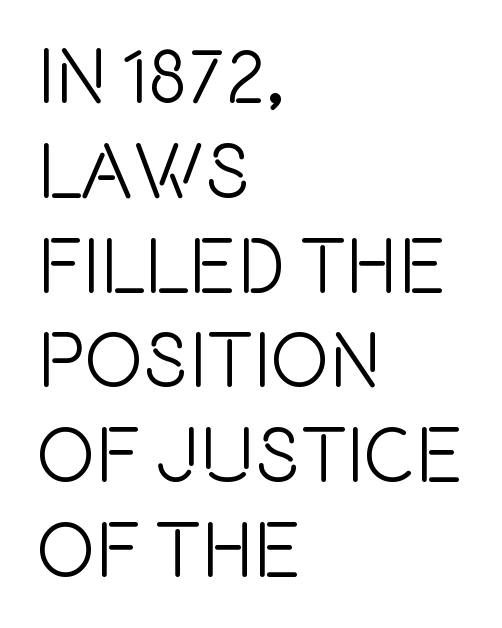
{"serif": "no", "italic": "no", "width": "condensed", "x_height": "large", "monospaced": "no", "underline": "no", "align": "left", "line_spacing_ratio": 1.2, "letter_spacing": "normal", "letter_spacing_em": 0.0, "glyph_px": 79}
